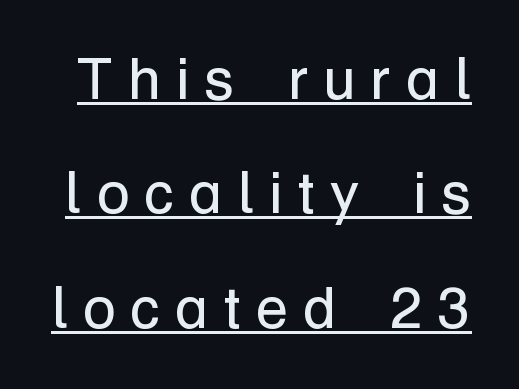
Q: Is the text bold? A: No.
Q: Is the text italic (slanted)? A: No, it is upright.
Q: Is the typeface a serif or a sans-serif typeface? A: Sans-serif.
Q: Is the text underlined? A: Yes.
Q: Is the spacing between letters normal or unusually wide? A: Unusually wide.
Q: Is the spacing between lines tight, normal or loose? A: Loose.
Q: Width (condensed, normal, or wide)? A: Normal.
Q: Stroke contrast? A: Low.
Q: x-height? A: Medium.
Q: Monospaced? A: No.
